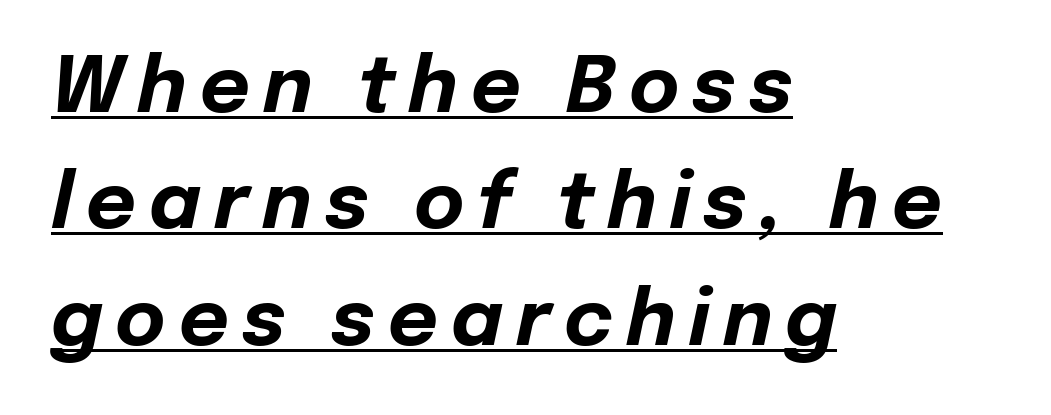
Q: Is the text bold? A: Yes.
Q: Is the text italic (slanted)? A: Yes, it leans right by about 12 degrees.
Q: Is the text underlined? A: Yes.
Q: How is the paragraph aligned? A: Left-aligned.
Q: Is the spacing between lines tight, normal or loose? A: Normal.
Q: Width (condensed, normal, or wide)? A: Normal.
Q: Stroke contrast? A: Low.
Q: x-height? A: Medium.
Q: Monospaced? A: No.
